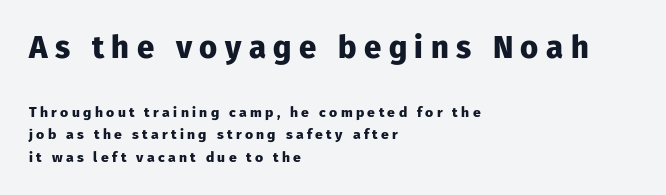
{"serif": "no", "italic": "no", "bold": "yes", "weight": "heavy", "width": "normal", "stroke_contrast": "low", "x_height": "medium", "monospaced": "no", "underline": "no", "align": "left", "line_spacing": "normal", "line_spacing_ratio": 1.59, "letter_spacing": "wide", "letter_spacing_em": 0.24, "larger_block": "first", "size_ratio": 2.21, "glyph_px": 31}
